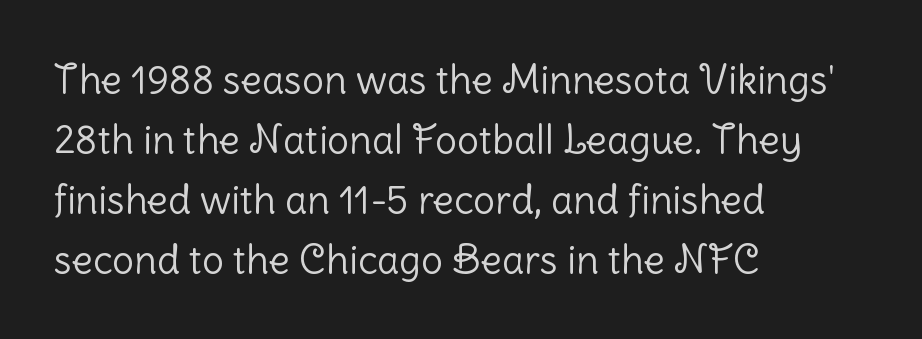
The image shows 39 px light sans-serif type, upright; set left-aligned, normal line spacing (1.54x), normal letter spacing, not underlined; low stroke contrast and a medium x-height.
